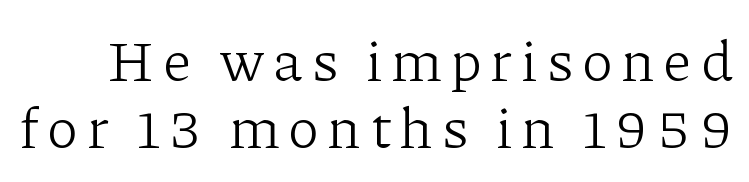
Q: Is the text bold? A: No.
Q: Is the text italic (slanted)? A: No, it is upright.
Q: Is the typeface a serif or a sans-serif typeface? A: Serif.
Q: Is the text underlined? A: No.
Q: Is the spacing between lines tight, normal or loose? A: Tight.
Q: Width (condensed, normal, or wide)? A: Normal.
Q: Stroke contrast? A: Low.
Q: x-height? A: Medium.
Q: Monospaced? A: No.
